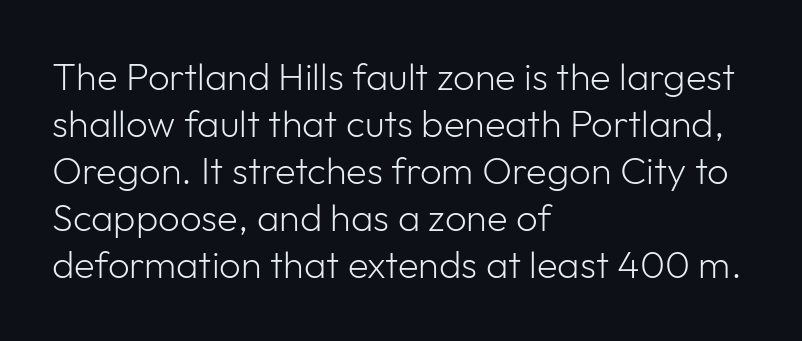
Q: Is the text bold? A: No.
Q: Is the text italic (slanted)? A: No, it is upright.
Q: Is the typeface a serif or a sans-serif typeface? A: Sans-serif.
Q: Is the text underlined? A: No.
Q: How is the paragraph aligned? A: Left-aligned.
Q: Is the spacing between letters normal or unusually wide? A: Normal.
Q: Width (condensed, normal, or wide)? A: Normal.
Q: Stroke contrast? A: Low.
Q: x-height? A: Medium.
Q: Monospaced? A: No.
